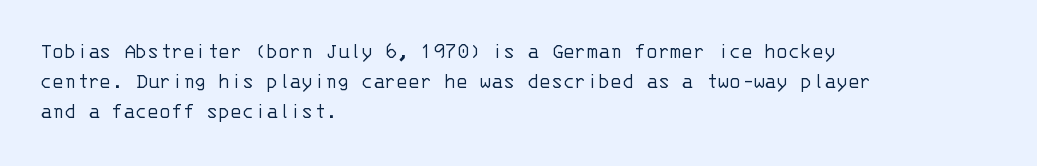
Q: Is the text bold? A: No.
Q: Is the text italic (slanted)? A: No, it is upright.
Q: Is the text underlined? A: No.
Q: How is the paragraph aligned? A: Left-aligned.
Q: Is the spacing between letters normal or unusually wide? A: Normal.
Q: Is the spacing between lines tight, normal or loose? A: Normal.
